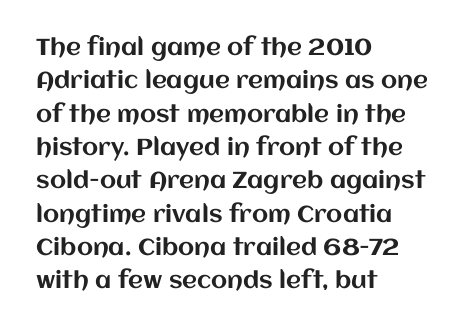
Q: Is the text italic (slanted)? A: No, it is upright.
Q: Is the text underlined? A: No.
Q: How is the paragraph aligned? A: Left-aligned.
Q: Is the spacing between letters normal or unusually wide? A: Normal.
Q: Is the spacing between lines tight, normal or loose? A: Normal.
